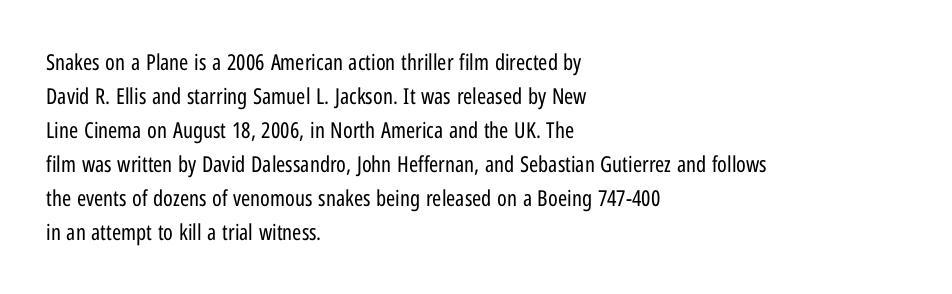
Q: Is the text bold? A: No.
Q: Is the text italic (slanted)? A: No, it is upright.
Q: Is the text underlined? A: No.
Q: How is the paragraph aligned? A: Left-aligned.
Q: Is the spacing between letters normal or unusually wide? A: Normal.
Q: Is the spacing between lines tight, normal or loose? A: Normal.
